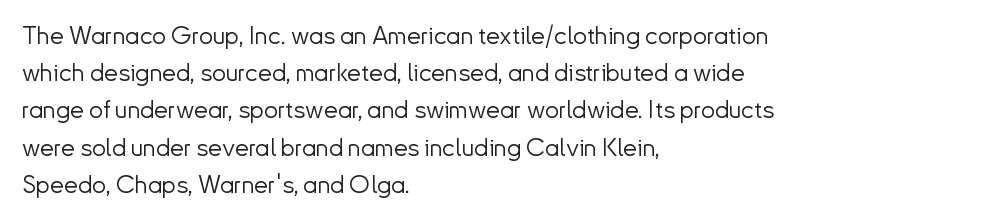
Each new line begins a customary step beneath the previous one. In CSS terms this would be text-align: left. Every character sits straight up, as roman type does. Inter-character spacing is left at the font's built-in metrics.
